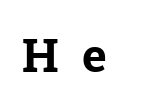
The image shows 47 px bold serif type; set unusually wide letter spacing (+0.5 em), not underlined; low stroke contrast and a medium x-height.
